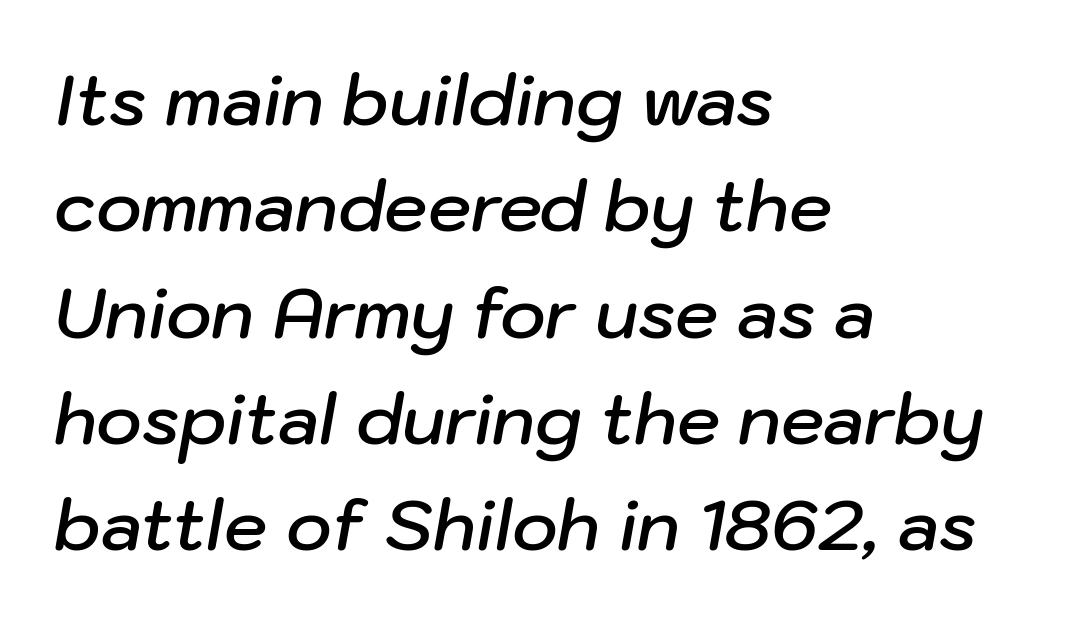
The image shows 69 px semibold type, italic (leaning right); set left-aligned, normal line spacing (1.54x), normal letter spacing, not underlined; low stroke contrast and a medium x-height.
